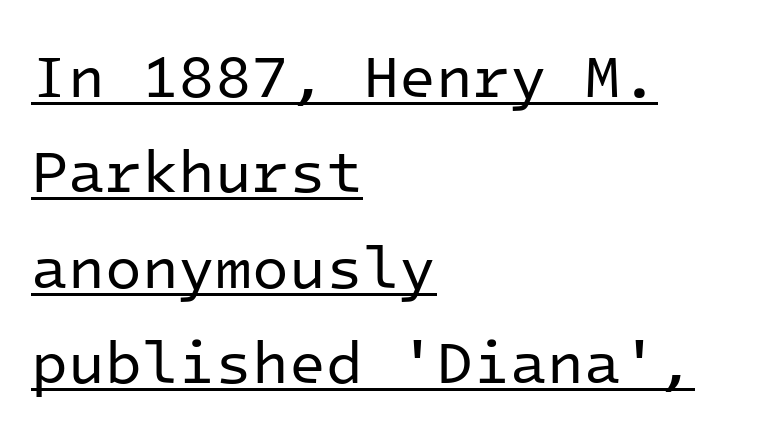
Interline gaps are of average width in this sample. Tall strokes in this sample are plumb rather than angled. The typeface has the unassuming heft of standard copy or less. Horizontally, the lines are justified to the leading edge only. Font category for this specimen: sans-serif. Underlined type.
